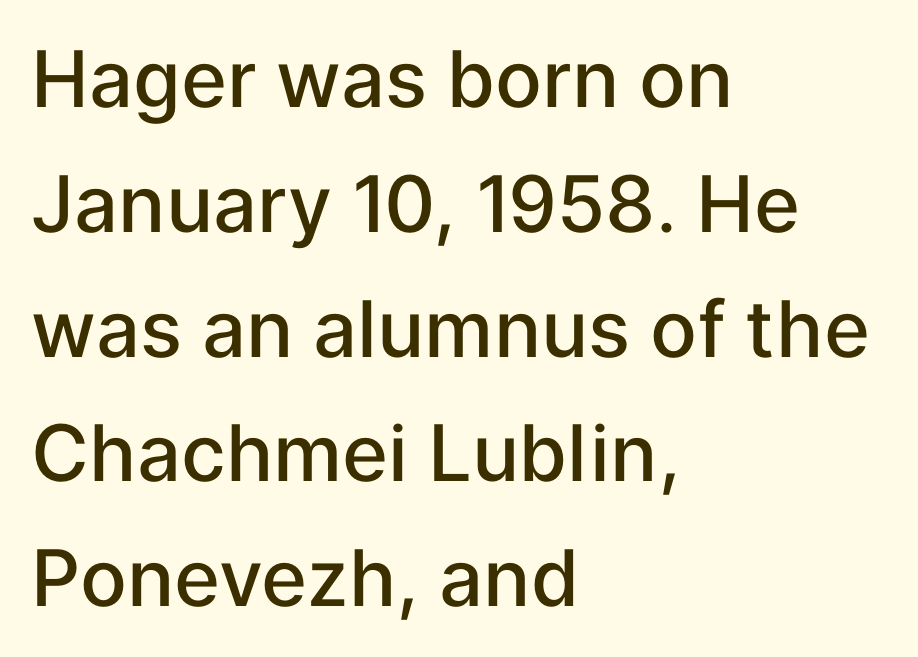
Q: Is the text bold? A: Semi-bold.
Q: Is the text italic (slanted)? A: No, it is upright.
Q: Is the typeface a serif or a sans-serif typeface? A: Sans-serif.
Q: Is the text underlined? A: No.
Q: How is the paragraph aligned? A: Left-aligned.
Q: Is the spacing between letters normal or unusually wide? A: Normal.
Q: Is the spacing between lines tight, normal or loose? A: Normal.
Q: Width (condensed, normal, or wide)? A: Normal.
Q: Stroke contrast? A: Low.
Q: x-height? A: Medium.
Q: Monospaced? A: No.
